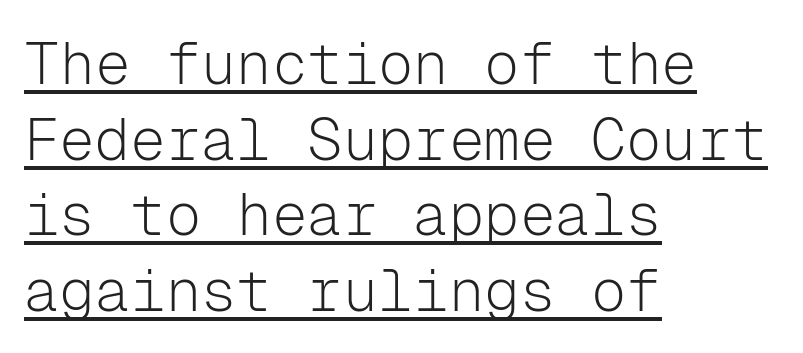
{"serif": "no", "italic": "no", "bold": "no", "weight": "light", "width": "normal", "stroke_contrast": "low", "x_height": "medium", "monospaced": "yes", "underline": "yes", "align": "left", "line_spacing": "normal", "line_spacing_ratio": 1.28, "letter_spacing": "normal", "letter_spacing_em": 0.0, "glyph_px": 59}
